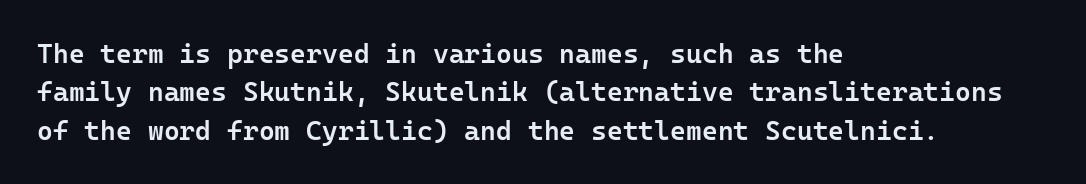
{"italic": "no", "bold": "semi", "underline": "no", "align": "left", "line_spacing": "normal", "line_spacing_ratio": 1.42, "letter_spacing": "normal", "letter_spacing_em": 0.0, "glyph_px": 27}
